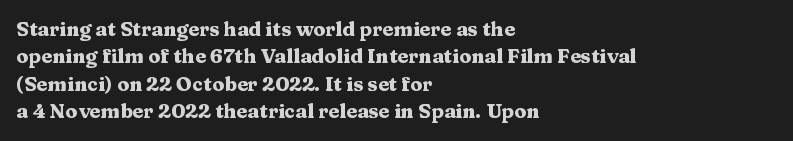
{"italic": "no", "bold": "yes", "underline": "no", "align": "left", "line_spacing": "normal", "line_spacing_ratio": 1.37, "letter_spacing": "normal", "letter_spacing_em": 0.0, "glyph_px": 20}
